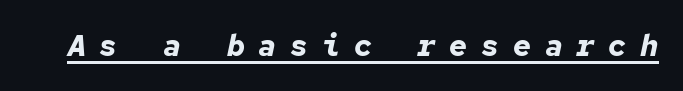
The whole block is typeset with a tilt. The face used here is monospaced, like something from a code editor. Heavy-handed strokes throughout: this text is bold. Tracking here is generous; glyphs stand well apart from one another.
